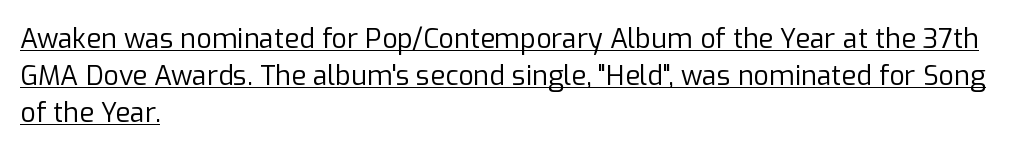
The image shows 27 px text type, upright; set left-aligned, normal line spacing (1.37x), normal letter spacing, underlined.
